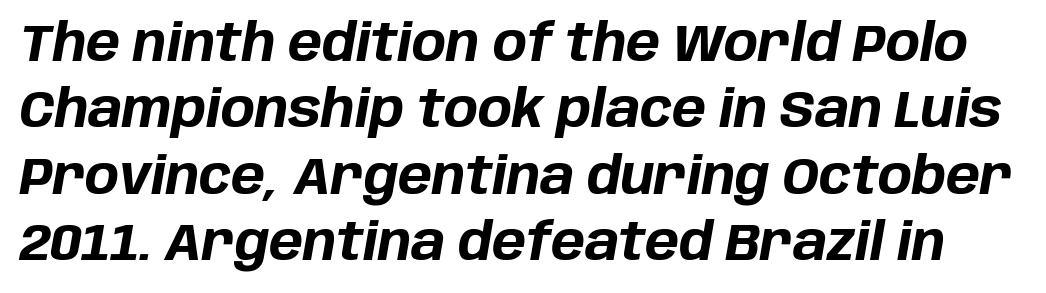
{"italic": "yes", "lean": "right", "slant_degrees": 10, "bold": "yes", "weight": "bold", "width": "normal", "stroke_contrast": "low", "x_height": "large", "monospaced": "no", "underline": "no", "line_spacing": "normal", "line_spacing_ratio": 1.3, "letter_spacing": "normal", "letter_spacing_em": 0.0, "glyph_px": 51}
